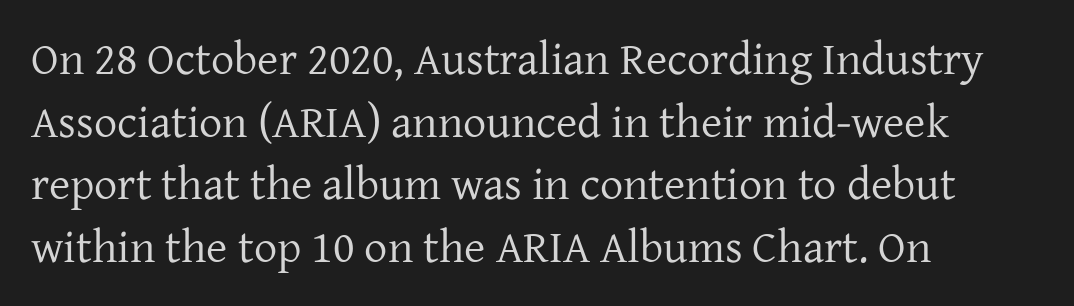
{"serif": "yes", "italic": "no", "bold": "no", "weight": "regular", "width": "normal", "stroke_contrast": "low", "x_height": "medium", "monospaced": "no", "underline": "no", "align": "left", "line_spacing": "normal", "line_spacing_ratio": 1.36, "letter_spacing": "normal", "letter_spacing_em": 0.0, "glyph_px": 46}
